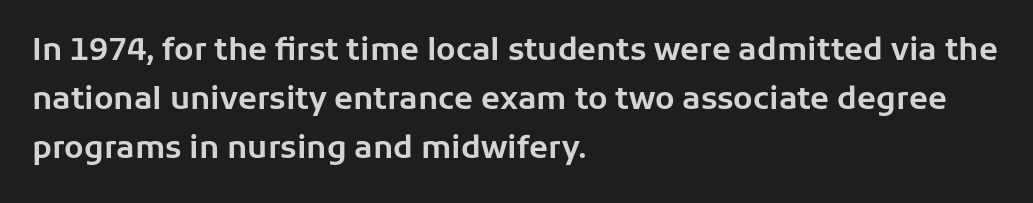
Q: Is the text italic (slanted)? A: No, it is upright.
Q: Is the typeface a serif or a sans-serif typeface? A: Sans-serif.
Q: Is the text underlined? A: No.
Q: How is the paragraph aligned? A: Left-aligned.
Q: Is the spacing between letters normal or unusually wide? A: Normal.
Q: Is the spacing between lines tight, normal or loose? A: Normal.
Q: Width (condensed, normal, or wide)? A: Normal.
Q: Stroke contrast? A: Low.
Q: x-height? A: Medium.
Q: Monospaced? A: No.
